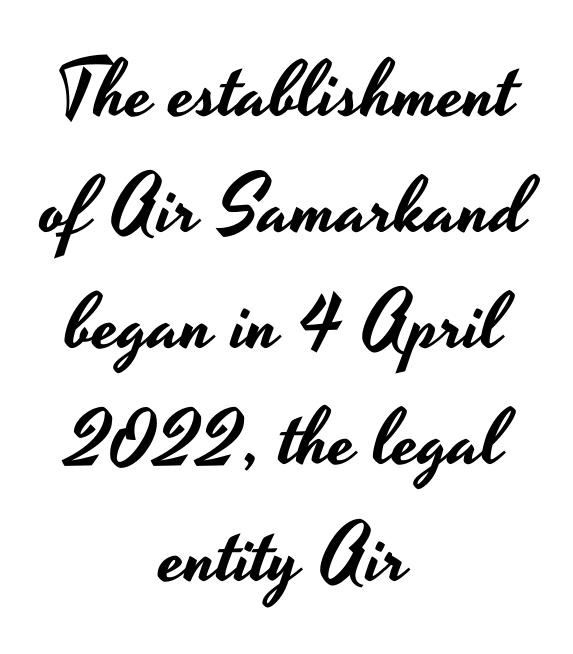
The image shows 79 px wide sans-serif type; set centered, normal line spacing (1.47x), normal letter spacing, not underlined; low stroke contrast and a small x-height.
